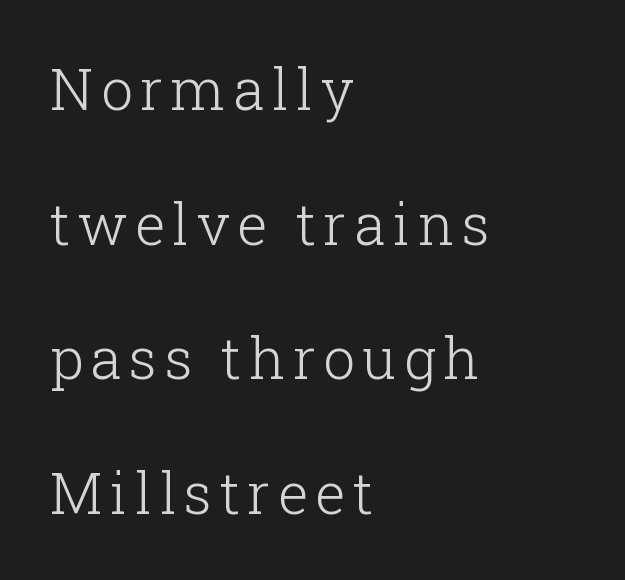
{"serif": "yes", "italic": "no", "bold": "no", "weight": "light", "width": "normal", "stroke_contrast": "low", "x_height": "medium", "monospaced": "no", "underline": "no", "align": "left", "line_spacing": "loose", "line_spacing_ratio": 2.36, "glyph_px": 57}
